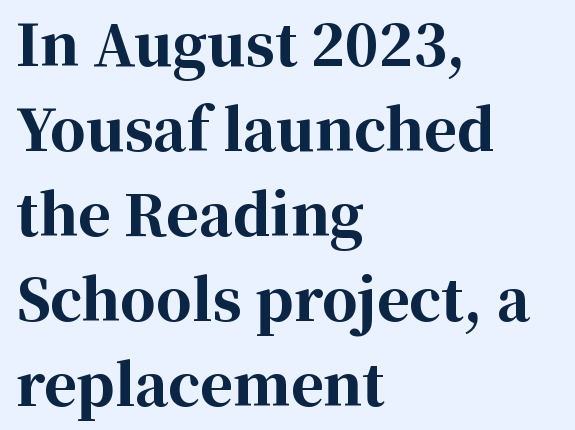
{"serif": "yes", "italic": "no", "bold": "yes", "weight": "bold", "width": "normal", "stroke_contrast": "high", "x_height": "medium", "monospaced": "no", "underline": "no", "align": "left", "line_spacing": "normal", "line_spacing_ratio": 1.52, "letter_spacing": "normal", "letter_spacing_em": 0.0, "glyph_px": 56}
